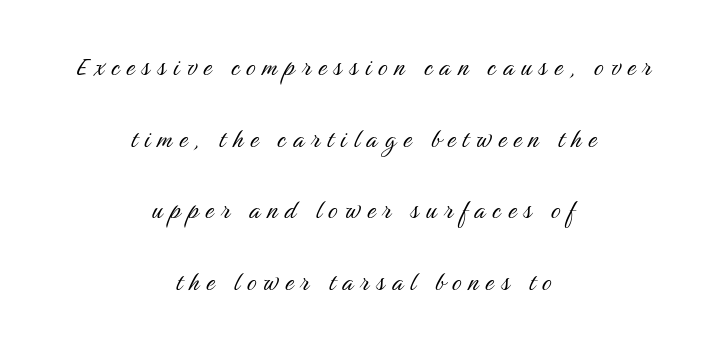
The rendering uses a large line-height, opening up the rows. Look at the tracking — it's clearly loosened, letters drifting apart. Quick note: underline off. Typeset on center — no edge is straight.
